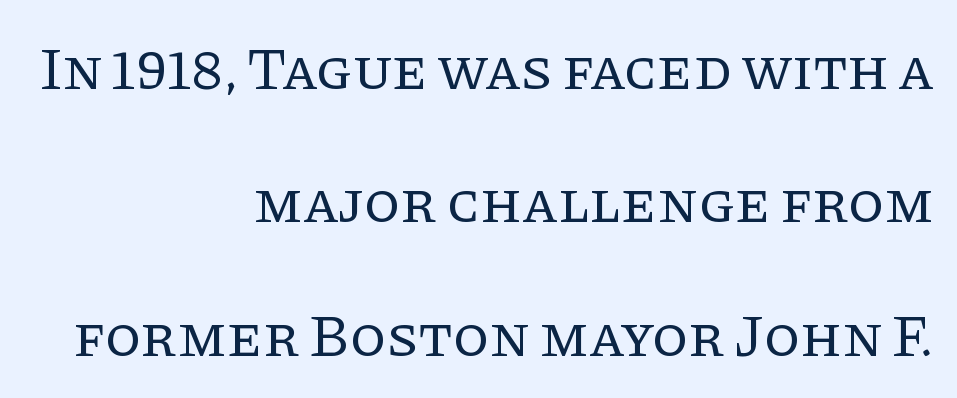
{"serif": "yes", "italic": "no", "bold": "no", "weight": "regular", "width": "normal", "stroke_contrast": "low", "x_height": "large", "monospaced": "no", "underline": "no", "align": "right", "line_spacing": "loose", "line_spacing_ratio": 2.26, "letter_spacing": "normal", "letter_spacing_em": 0.0, "glyph_px": 59}
